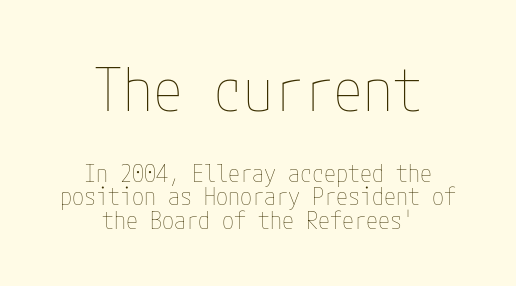
{"italic": "no", "bold": "no", "weight": "thin", "width": "condensed", "stroke_contrast": "low", "x_height": "medium", "underline": "no", "align": "center", "line_spacing": "tight", "line_spacing_ratio": 0.98, "letter_spacing": "normal", "letter_spacing_em": 0.0, "larger_block": "first", "size_ratio": 2.5, "glyph_px": 60}
